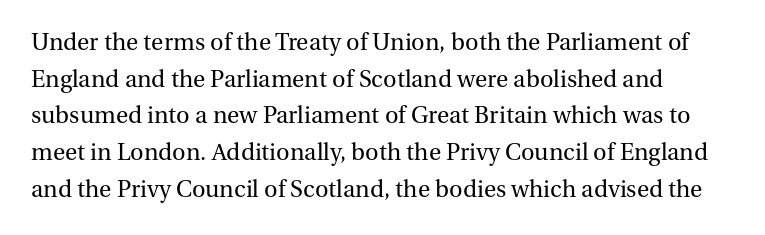
{"italic": "no", "bold": "no", "underline": "no", "align": "left", "line_spacing": "normal", "line_spacing_ratio": 1.47, "letter_spacing": "normal", "letter_spacing_em": 0.0, "glyph_px": 25}
